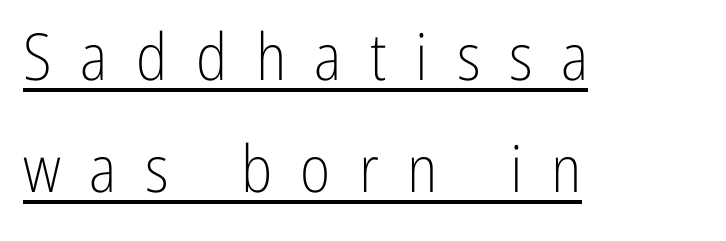
{"serif": "no", "italic": "no", "bold": "no", "weight": "light", "width": "condensed", "stroke_contrast": "low", "x_height": "medium", "monospaced": "no", "underline": "yes", "align": "left", "line_spacing_ratio": 1.73, "letter_spacing": "wide", "letter_spacing_em": 0.44, "glyph_px": 65}
